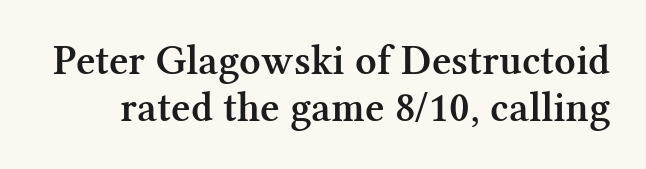
Stems and bowls a touch heavier than normal — semibold. Only glyphs here, with clear space below each row. Note the varied advance widths — an 'i' is clearly narrower than an 'm'. You could barely slide anything between these rows. Standard letterfit; no display-style spreading of the glyphs. The characters display serif detailing at their extremities.
